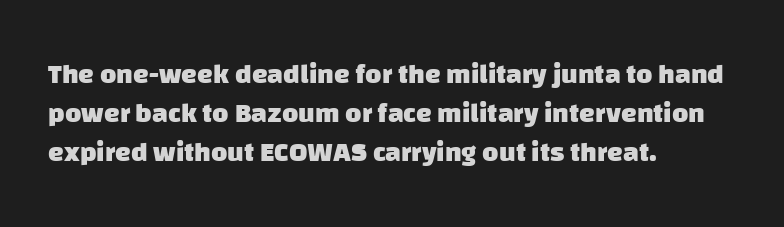
Observe the absence of serifs on each vertical stroke in this sample. Is the block centered? No — it sits flush against the left margin. The passage shown has conventional tracking throughout. Beneath every word, the page is bare. The face used here is proportionally spaced, like ordinary book or web type. Heavy, bold letterforms.
